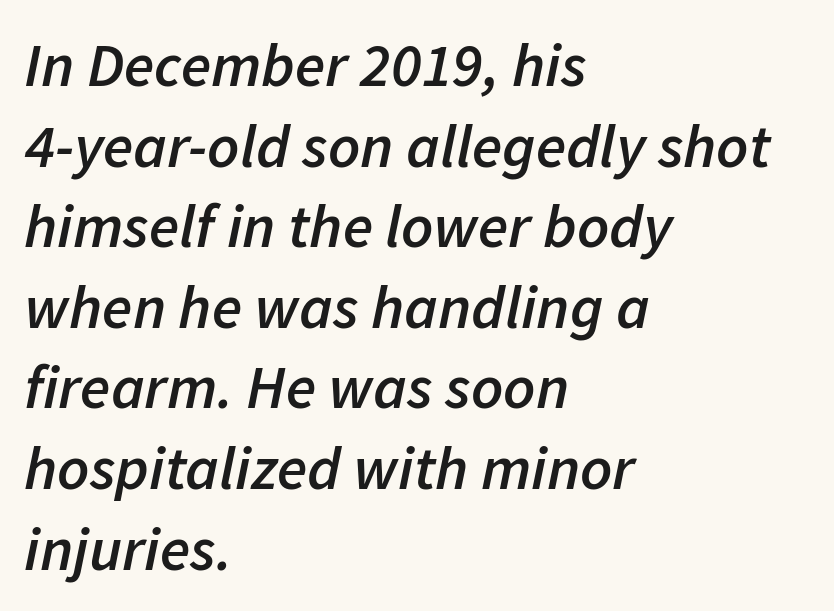
{"italic": "yes", "lean": "right", "slant_degrees": 11, "bold": "semi", "weight": "semibold", "width": "normal", "stroke_contrast": "low", "x_height": "medium", "monospaced": "no", "underline": "no", "align": "left", "line_spacing": "normal", "line_spacing_ratio": 1.3, "letter_spacing": "normal", "letter_spacing_em": 0.0, "glyph_px": 62}
